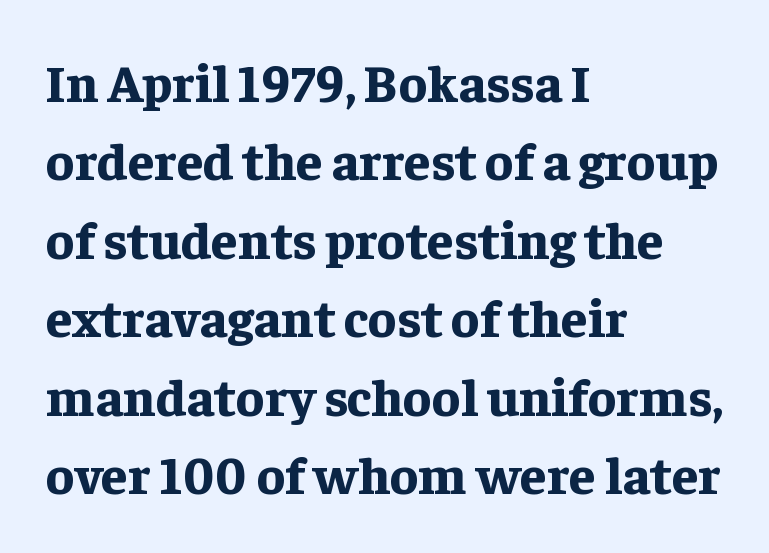
Emphasis by weight is at full strength: bold. The characters display serif detailing at their extremities. This is the regular roman posture of the typeface. You could not count columns in this text — the font is proportionally spaced. Does extra space separate the letters? No, they use regular spacing. Each row of text sits above clean, open space.
